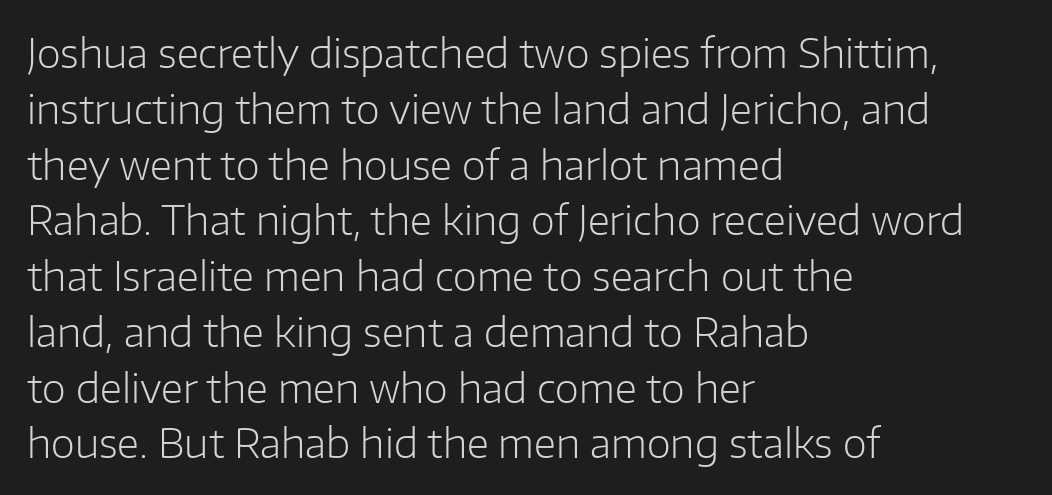
Q: Is the text bold? A: No.
Q: Is the text italic (slanted)? A: No, it is upright.
Q: Is the typeface a serif or a sans-serif typeface? A: Sans-serif.
Q: Is the text underlined? A: No.
Q: How is the paragraph aligned? A: Left-aligned.
Q: Is the spacing between letters normal or unusually wide? A: Normal.
Q: Is the spacing between lines tight, normal or loose? A: Normal.
Q: Width (condensed, normal, or wide)? A: Normal.
Q: Stroke contrast? A: Low.
Q: x-height? A: Medium.
Q: Monospaced? A: No.
